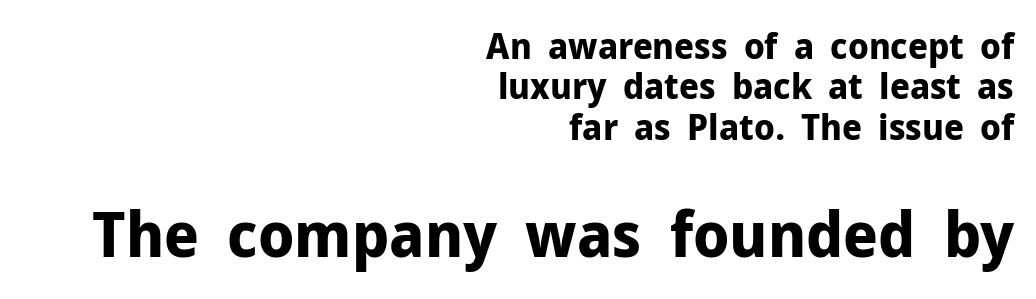
When letters stand straight like this, we call the style roman or upright. Block two is the big one; block one sits smaller above it. Characters follow at the spacing the type designer built in. Each row of text sits above clean, open space. Heavy, bold letterforms. This sample trades vertical openness for compactness between lines.
